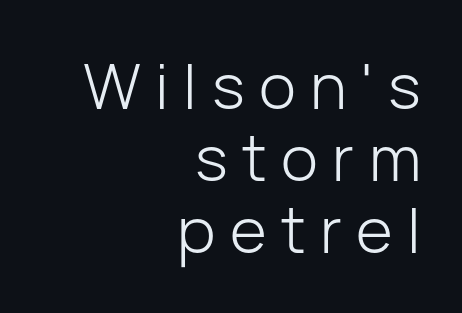
The image shows 63 px light sans-serif type, upright; set right-aligned, tight line spacing (1.14x), unusually wide letter spacing (+0.23 em), not underlined; low stroke contrast and a medium x-height.
